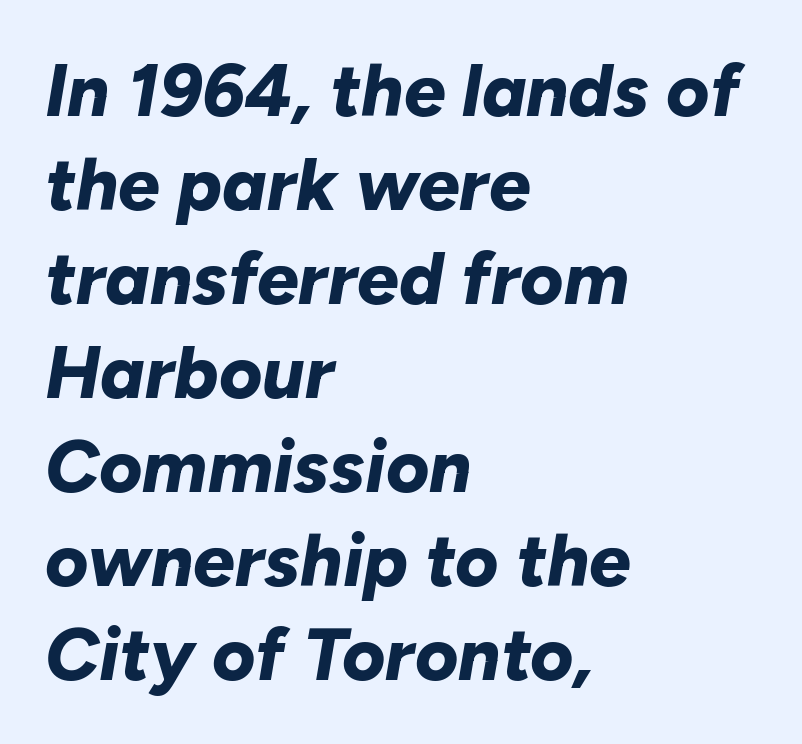
The block of text has a typical density, with ordinary space between rows. Descender tails drop into unmarked territory. The rendering uses a bold face; every stroke is thick and dark. This sample uses an oblique cut, with every glyph tilted off the vertical. All the whitespace from short lines collects on the right.
